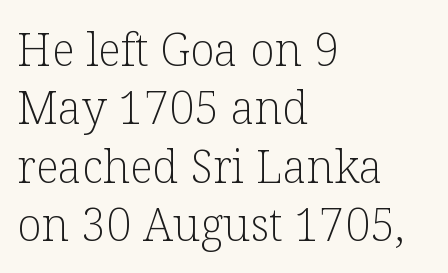
Rendered with straight, roman letterforms. Is the letter spacing exaggerated? No — it looks like the ordinary default. Summary of weight: not heavy and not bold. Does the leading feel generous? No, just average. Character widths vary here, with narrow letters taking less room than wide ones.
